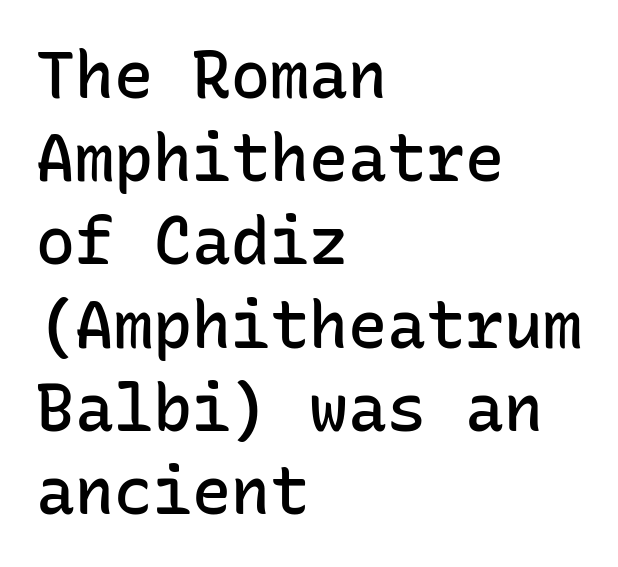
Here the designer chose a console-style face with uniform glyph widths. Observe the ordinary spacing: letters are neighbours, not strangers. The setting favours the left margin, as ordinary paragraphs usually do. Are there feet on the stems? There aren't — it's a sans. Slightly chunky letters — semibold, I'd say, not full bold.
